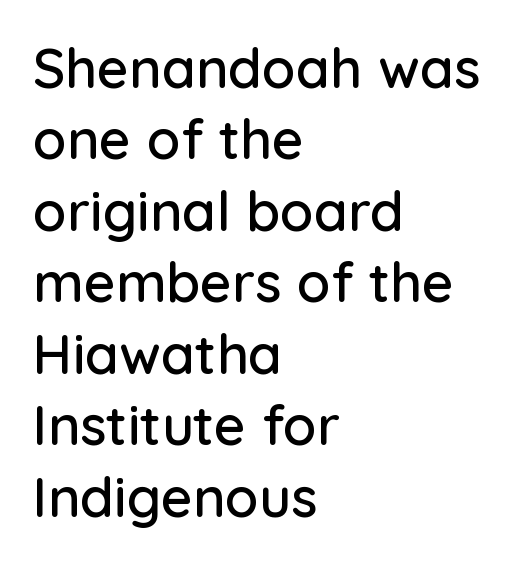
Q: Is the text italic (slanted)? A: No, it is upright.
Q: Is the typeface a serif or a sans-serif typeface? A: Sans-serif.
Q: Is the text underlined? A: No.
Q: How is the paragraph aligned? A: Left-aligned.
Q: Is the spacing between letters normal or unusually wide? A: Normal.
Q: Is the spacing between lines tight, normal or loose? A: Normal.
Q: Width (condensed, normal, or wide)? A: Normal.
Q: Stroke contrast? A: Low.
Q: x-height? A: Medium.
Q: Monospaced? A: No.
